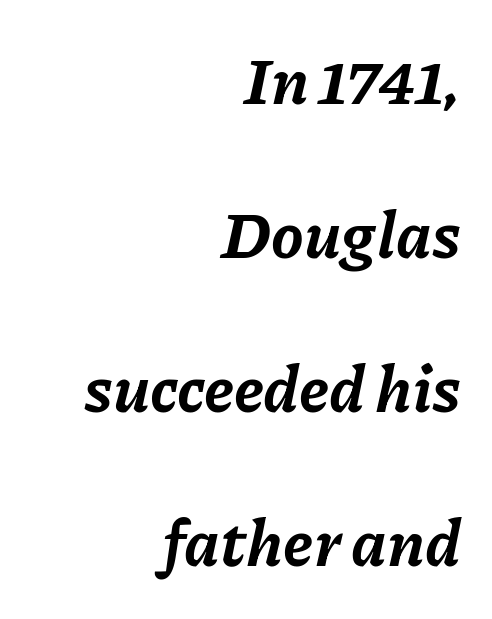
{"italic": "yes", "lean": "right", "slant_degrees": 11, "bold": "yes", "weight": "bold", "width": "normal", "stroke_contrast": "low", "x_height": "medium", "monospaced": "no", "underline": "no", "align": "right", "line_spacing": "loose", "line_spacing_ratio": 2.37, "letter_spacing": "normal", "letter_spacing_em": 0.0, "glyph_px": 65}
